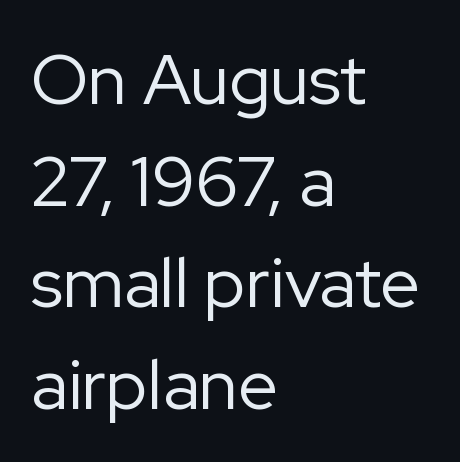
{"serif": "no", "italic": "no", "bold": "no", "weight": "regular", "width": "normal", "stroke_contrast": "low", "x_height": "medium", "monospaced": "no", "underline": "no", "align": "left", "line_spacing": "normal", "line_spacing_ratio": 1.43, "letter_spacing": "normal", "letter_spacing_em": 0.0, "glyph_px": 71}
